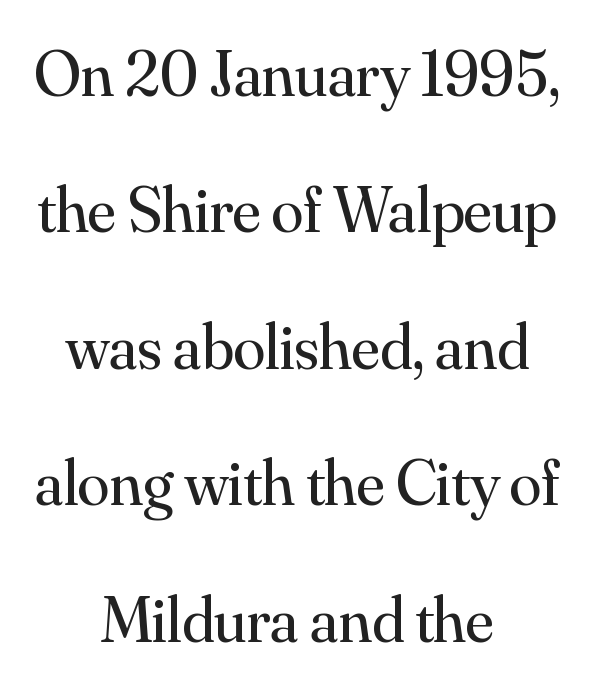
Q: Is the text bold? A: No.
Q: Is the text italic (slanted)? A: No, it is upright.
Q: Is the typeface a serif or a sans-serif typeface? A: Serif.
Q: Is the text underlined? A: No.
Q: How is the paragraph aligned? A: Centered.
Q: Is the spacing between letters normal or unusually wide? A: Normal.
Q: Is the spacing between lines tight, normal or loose? A: Loose.
Q: Width (condensed, normal, or wide)? A: Normal.
Q: Stroke contrast? A: Medium.
Q: x-height? A: Small.
Q: Monospaced? A: No.
